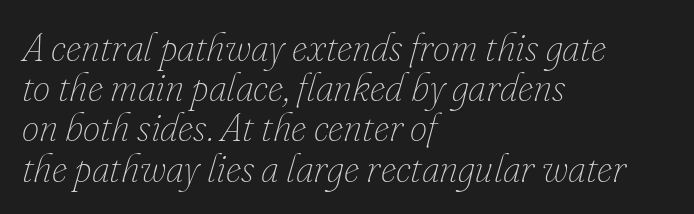
Q: Is the text bold? A: No.
Q: Is the text italic (slanted)? A: Yes, it leans right by about 16 degrees.
Q: Is the text underlined? A: No.
Q: How is the paragraph aligned? A: Left-aligned.
Q: Is the spacing between letters normal or unusually wide? A: Normal.
Q: Is the spacing between lines tight, normal or loose? A: Tight.
Q: Width (condensed, normal, or wide)? A: Normal.
Q: Stroke contrast? A: Low.
Q: x-height? A: Small.
Q: Monospaced? A: No.
